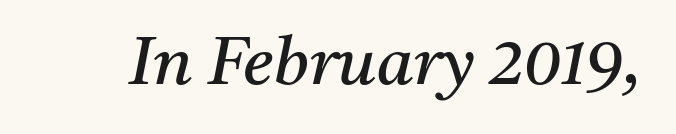
The image shows 67 px regular-weight serif type, italic (leaning right); set normal letter spacing, not underlined; medium stroke contrast and a medium x-height.
